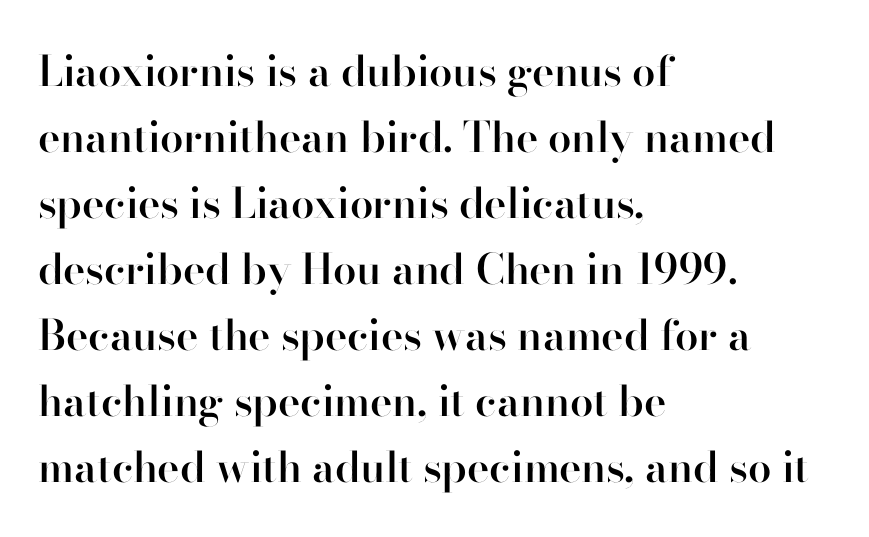
The passage shown is typeset with a sans-serif family. The rendering uses a moderate line-height, typical for paragraphs. The lettering stays uniformly vertical, giving the passage a roman look. Horizontal alignment here is leftward, the default for most running prose. The passage shown is not underscored anywhere.
